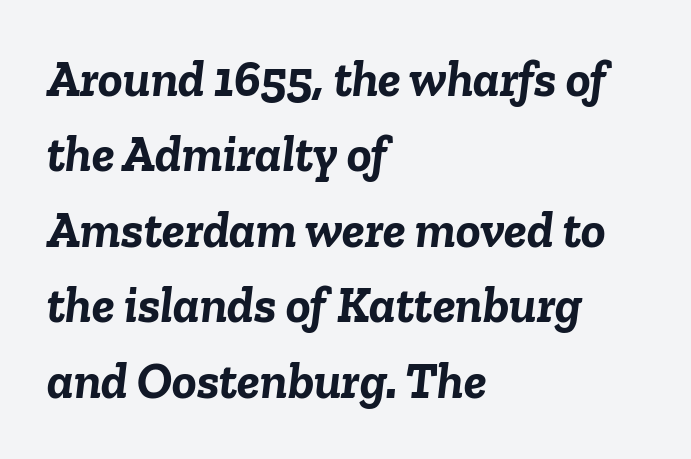
The image shows 51 px semibold type, italic (leaning right); set left-aligned, normal line spacing (1.48x), normal letter spacing, not underlined; low stroke contrast and a medium x-height.
